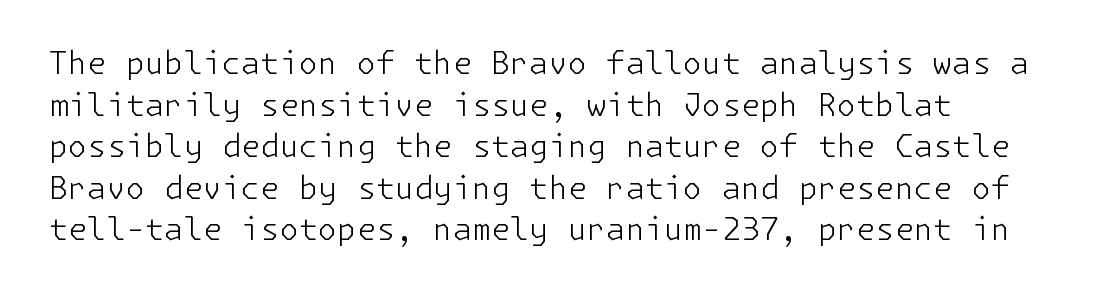
Upright lettering throughout. Each row of text sits above clean, open space. The typeface chosen for these lines omits serifs. The weight tops out at a normal text grade. Tracking here is standard; glyphs follow each other at the usual distance. Normally led — the rows are evenly, conventionally spaced.
